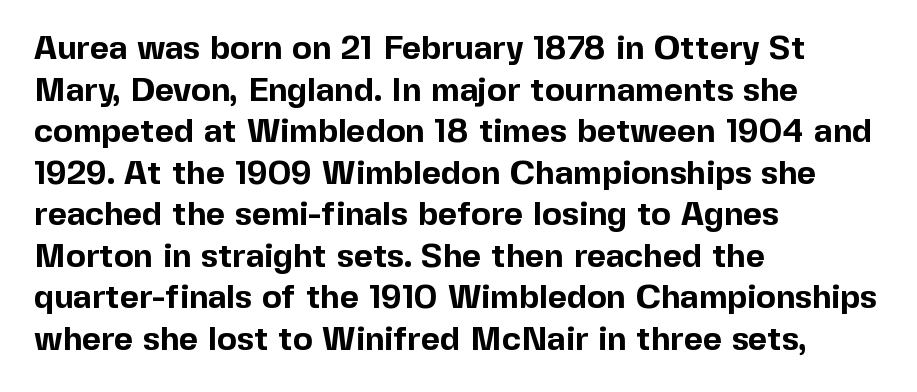
Where is the straight margin? On the left. Varying glyph widths throughout — classic text-font behaviour. Underline: absent. The specimen reads as upright at a glance.
